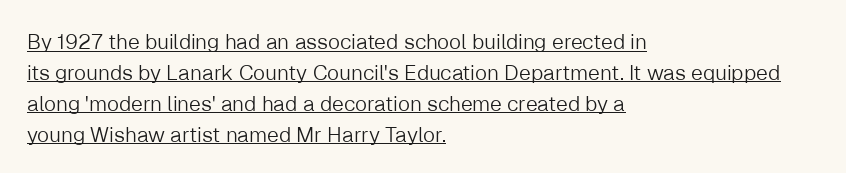
The image shows 21 px text type, upright; set left-aligned, normal line spacing (1.47x), normal letter spacing, underlined.
